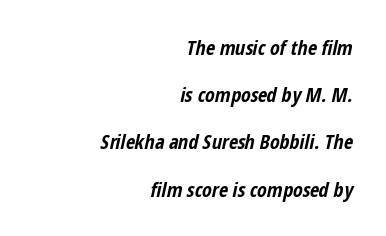
The baseline area is clear. One glance says open: line gaps are wider than usual. The text carries the slant typical of an italic or oblique font. Does the copy run flush right? Yes — the right margin is perfectly even. These words are printed bold, with thick strokes throughout.
